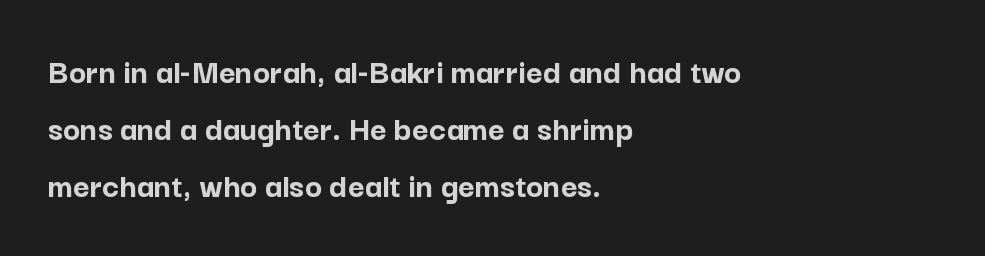
{"serif": "no", "italic": "no", "bold": "yes", "weight": "semibold", "width": "normal", "stroke_contrast": "low", "x_height": "medium", "monospaced": "no", "underline": "no", "align": "left", "line_spacing": "normal", "line_spacing_ratio": 1.59, "letter_spacing": "normal", "letter_spacing_em": 0.0, "glyph_px": 36}
